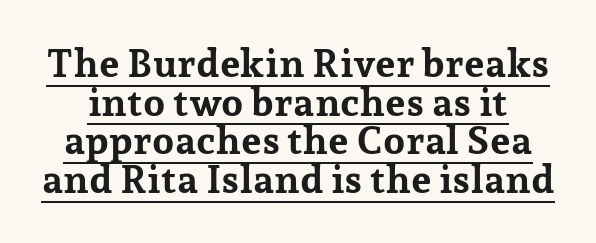
{"serif": "yes", "italic": "no", "bold": "yes", "weight": "bold", "width": "normal", "stroke_contrast": "low", "x_height": "medium", "monospaced": "no", "underline": "yes", "line_spacing": "tight", "line_spacing_ratio": 0.99, "letter_spacing": "normal", "letter_spacing_em": 0.0, "glyph_px": 39}
